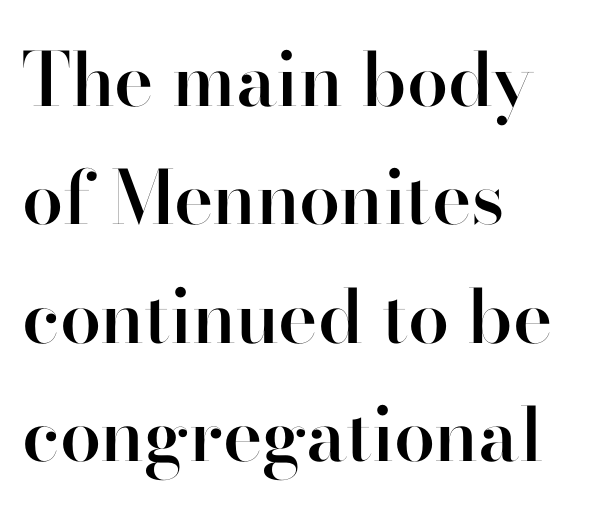
The image shows 74 px semibold sans-serif type, upright; set left-aligned, normal line spacing (1.6x), normal letter spacing, not underlined; high stroke contrast and a small x-height.
